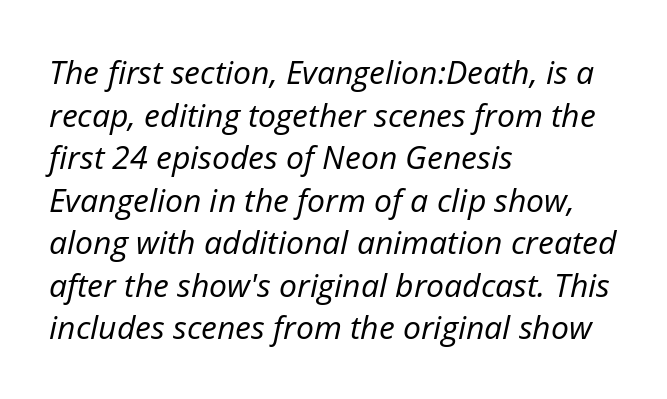
The image shows 32 px regular-weight type, italic (leaning right); set left-aligned, normal line spacing (1.33x), normal letter spacing, not underlined; low stroke contrast and a medium x-height.
